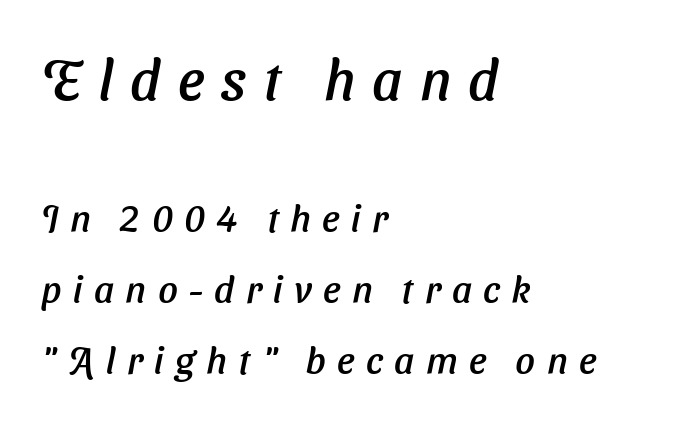
Letter spacing: wide. The glyphs look as if they've been sheared to an angle. Quick note: underline off. The block sitting higher on the canvas is the one with enlarged characters. Here the designer chose a conventional face with non-uniform glyph widths. Which margin do the lines hug? The left one — the right edge is uneven.
